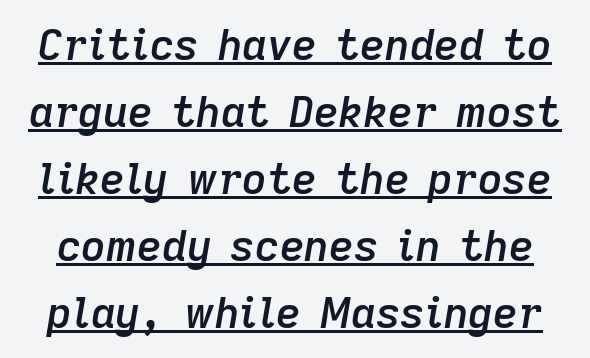
Q: Is the text bold? A: Semi-bold.
Q: Is the text italic (slanted)? A: Yes, it leans right by about 9 degrees.
Q: Is the text underlined? A: Yes.
Q: Is the spacing between letters normal or unusually wide? A: Normal.
Q: Is the spacing between lines tight, normal or loose? A: Normal.
Q: Width (condensed, normal, or wide)? A: Normal.
Q: Stroke contrast? A: Low.
Q: x-height? A: Medium.
Q: Monospaced? A: No.
